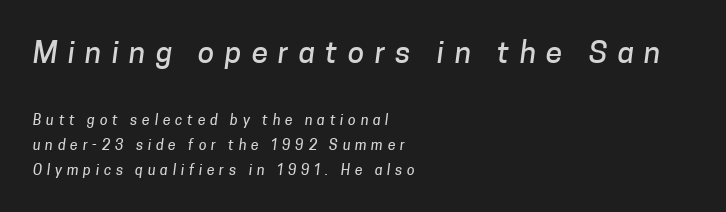
The image shows 30 px sans-serif type; set left-aligned, line spacing 1.79x, unusually wide letter spacing (+0.34 em), not underlined; the first (top) block is 2.14x larger; low stroke contrast and a medium x-height.
